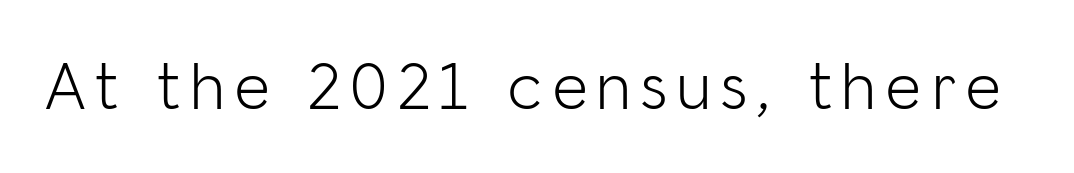
Q: Is the text bold? A: No.
Q: Is the text italic (slanted)? A: No, it is upright.
Q: Is the typeface a serif or a sans-serif typeface? A: Sans-serif.
Q: Is the text underlined? A: No.
Q: Width (condensed, normal, or wide)? A: Normal.
Q: Stroke contrast? A: Low.
Q: x-height? A: Medium.
Q: Monospaced? A: No.
